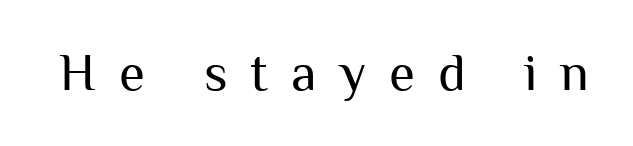
Q: Is the text bold? A: No.
Q: Is the text italic (slanted)? A: No, it is upright.
Q: Is the typeface a serif or a sans-serif typeface? A: Sans-serif.
Q: Is the text underlined? A: No.
Q: Is the spacing between letters normal or unusually wide? A: Unusually wide.
Q: Width (condensed, normal, or wide)? A: Normal.
Q: Stroke contrast? A: Medium.
Q: x-height? A: Medium.
Q: Monospaced? A: No.
